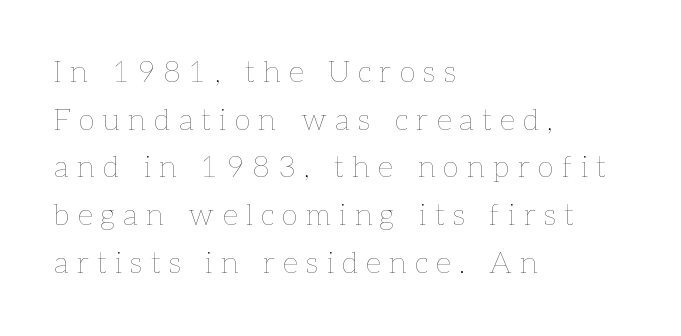
The image shows 30 px thin type, upright; set left-aligned, normal line spacing (1.59x), unusually wide letter spacing (+0.28 em), not underlined; low stroke contrast and a medium x-height.
